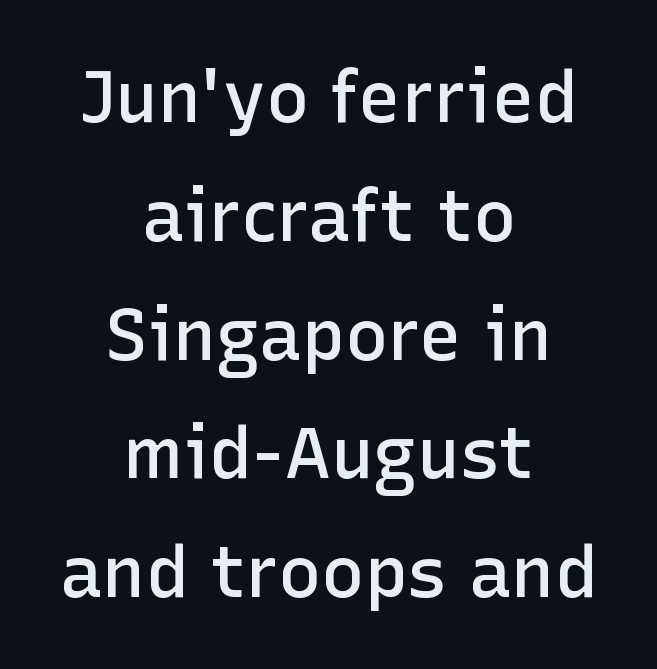
Q: Is the text bold? A: Semi-bold.
Q: Is the text italic (slanted)? A: No, it is upright.
Q: Is the typeface a serif or a sans-serif typeface? A: Sans-serif.
Q: Is the text underlined? A: No.
Q: How is the paragraph aligned? A: Centered.
Q: Is the spacing between letters normal or unusually wide? A: Normal.
Q: Is the spacing between lines tight, normal or loose? A: Normal.
Q: Width (condensed, normal, or wide)? A: Normal.
Q: Stroke contrast? A: Low.
Q: x-height? A: Medium.
Q: Monospaced? A: No.
